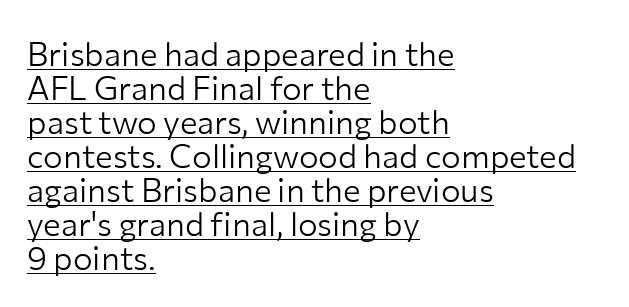
The image shows 33 px light sans-serif type, upright; set left-aligned, tight line spacing (1.03x), normal letter spacing, underlined; low stroke contrast and a medium x-height.
